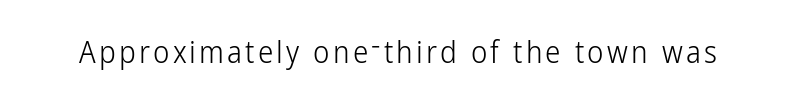
{"serif": "no", "italic": "no", "bold": "no", "weight": "light", "width": "condensed", "stroke_contrast": "low", "x_height": "medium", "monospaced": "no", "underline": "no", "glyph_px": 31}
